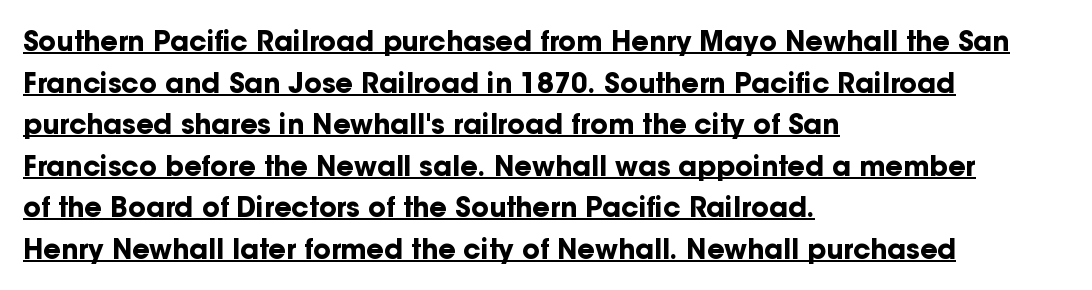
Q: Is the text bold? A: Yes.
Q: Is the text italic (slanted)? A: No, it is upright.
Q: Is the text underlined? A: Yes.
Q: How is the paragraph aligned? A: Left-aligned.
Q: Is the spacing between letters normal or unusually wide? A: Normal.
Q: Is the spacing between lines tight, normal or loose? A: Normal.
